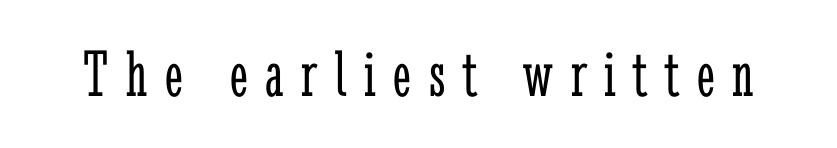
The image shows 68 px light, condensed serif type, upright; set unusually wide letter spacing (+0.26 em), not underlined; low stroke contrast and a medium x-height.
